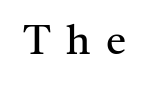
Q: Is the text bold? A: No.
Q: Is the text italic (slanted)? A: No, it is upright.
Q: Is the typeface a serif or a sans-serif typeface? A: Serif.
Q: Is the text underlined? A: No.
Q: Is the spacing between letters normal or unusually wide? A: Unusually wide.
Q: Width (condensed, normal, or wide)? A: Normal.
Q: Stroke contrast? A: Medium.
Q: x-height? A: Medium.
Q: Monospaced? A: No.
